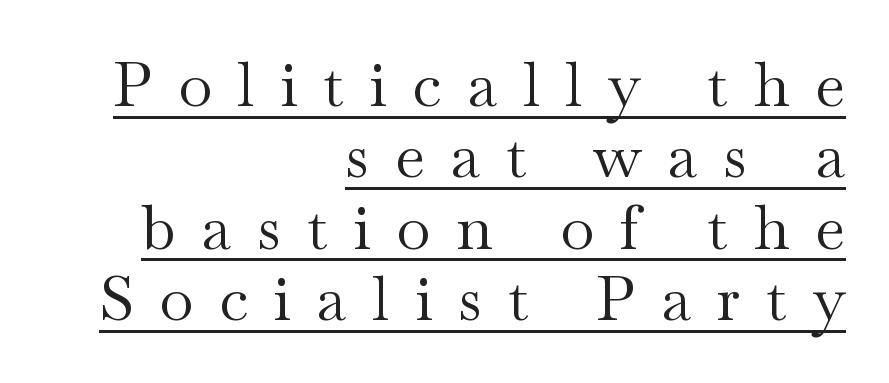
Q: Is the text bold? A: No.
Q: Is the text italic (slanted)? A: No, it is upright.
Q: Is the typeface a serif or a sans-serif typeface? A: Serif.
Q: Is the text underlined? A: Yes.
Q: How is the paragraph aligned? A: Right-aligned.
Q: Is the spacing between letters normal or unusually wide? A: Unusually wide.
Q: Is the spacing between lines tight, normal or loose? A: Tight.
Q: Width (condensed, normal, or wide)? A: Wide.
Q: Stroke contrast? A: Medium.
Q: x-height? A: Small.
Q: Monospaced? A: No.
